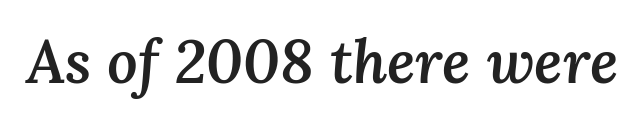
Q: Is the text bold? A: Semi-bold.
Q: Is the text italic (slanted)? A: Yes, it leans right by about 3 degrees.
Q: Is the text underlined? A: No.
Q: Is the spacing between letters normal or unusually wide? A: Normal.
Q: Width (condensed, normal, or wide)? A: Normal.
Q: Stroke contrast? A: Medium.
Q: x-height? A: Medium.
Q: Monospaced? A: No.
